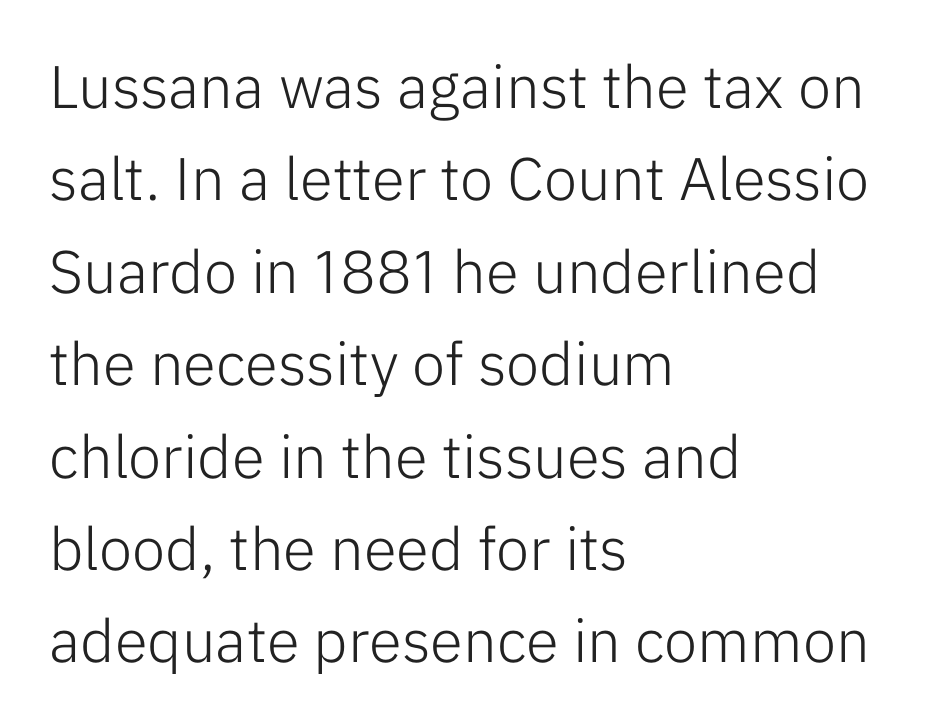
{"serif": "no", "italic": "no", "bold": "no", "weight": "light", "width": "normal", "stroke_contrast": "low", "x_height": "medium", "monospaced": "no", "underline": "no", "align": "left", "line_spacing": "normal", "line_spacing_ratio": 1.54, "letter_spacing": "normal", "letter_spacing_em": 0.0, "glyph_px": 60}
